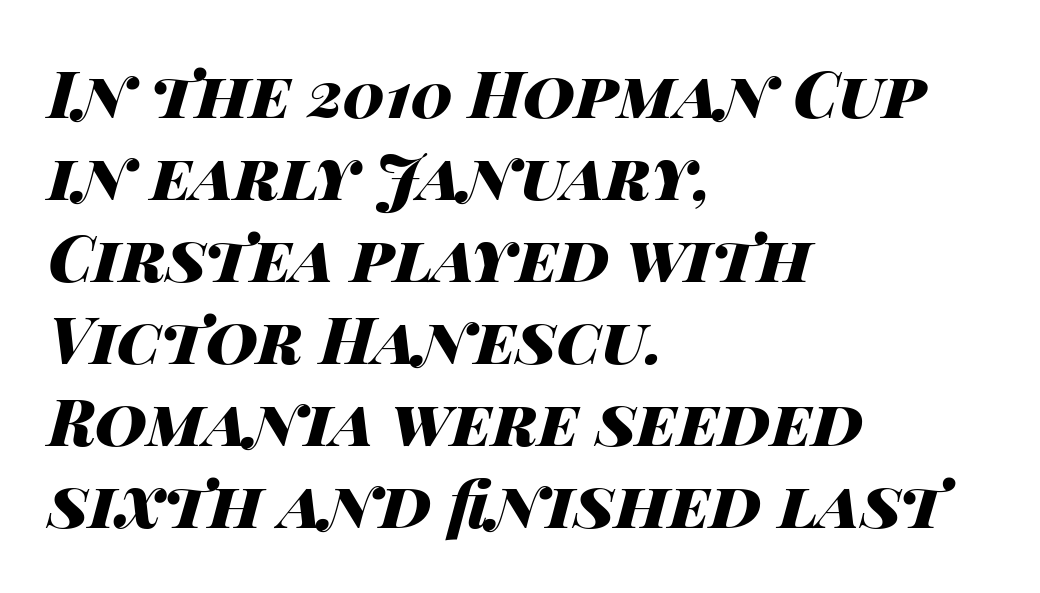
{"italic": "yes", "lean": "right", "slant_degrees": 14, "bold": "yes", "weight": "heavy", "width": "wide", "stroke_contrast": "high", "x_height": "large", "monospaced": "no", "underline": "no", "align": "left", "line_spacing": "normal", "line_spacing_ratio": 1.28, "letter_spacing": "normal", "letter_spacing_em": 0.0, "glyph_px": 64}
